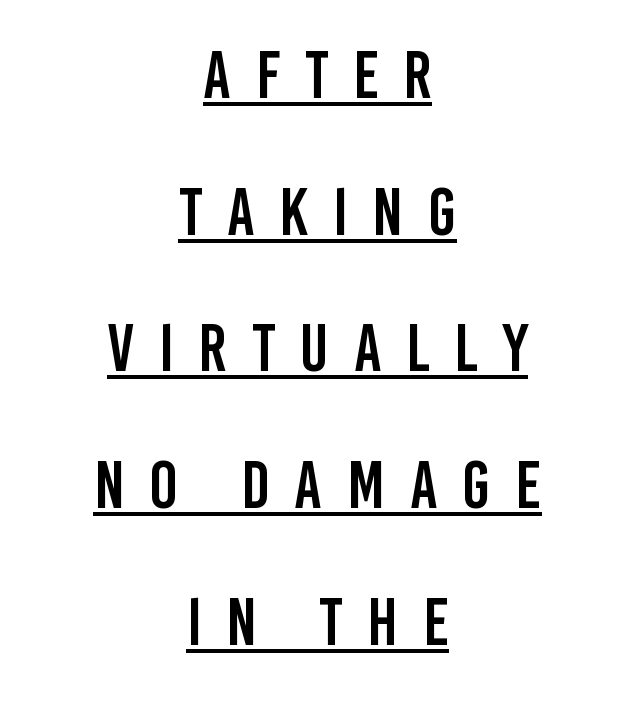
{"serif": "no", "italic": "no", "width": "condensed", "stroke_contrast": "low", "x_height": "large", "monospaced": "no", "underline": "yes", "align": "center", "line_spacing": "loose", "line_spacing_ratio": 2.04, "letter_spacing": "wide", "letter_spacing_em": 0.37, "glyph_px": 67}
